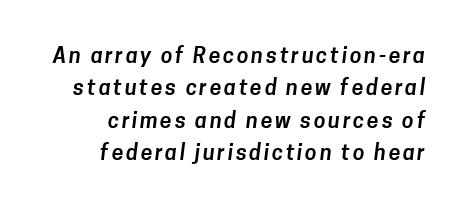
The rendering anchors every line to the right-hand side. Words float on clear page, feet unadorned. This block has exactly the height ordinary leading produces.
